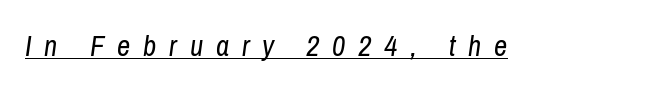
{"italic": "yes", "lean": "right", "slant_degrees": 8, "bold": "no", "weight": "regular", "width": "condensed", "stroke_contrast": "low", "x_height": "medium", "monospaced": "no", "underline": "yes", "letter_spacing": "wide", "letter_spacing_em": 0.44, "glyph_px": 29}
